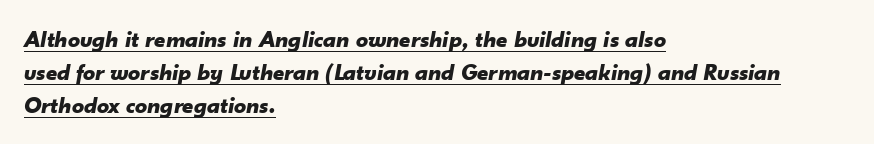
{"italic": "yes", "lean": "right", "slant_degrees": 10, "bold": "yes", "underline": "yes", "align": "left", "line_spacing": "normal", "line_spacing_ratio": 1.38, "letter_spacing": "normal", "letter_spacing_em": 0.0, "glyph_px": 24}
